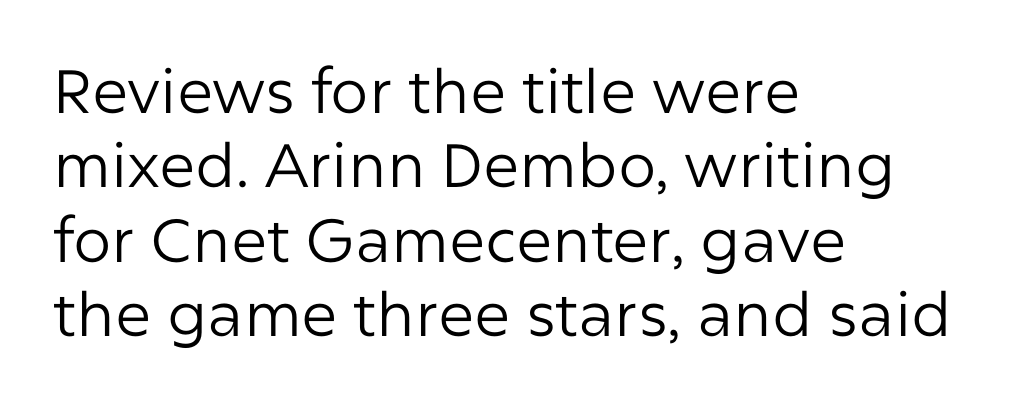
The image shows 61 px regular-weight sans-serif type, upright; set left-aligned, line spacing 1.22x, normal letter spacing, not underlined; low stroke contrast and a medium x-height.
